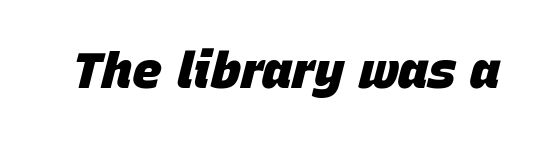
The image shows 50 px heavy type, italic (leaning right); set normal letter spacing, not underlined; low stroke contrast and a large x-height.
